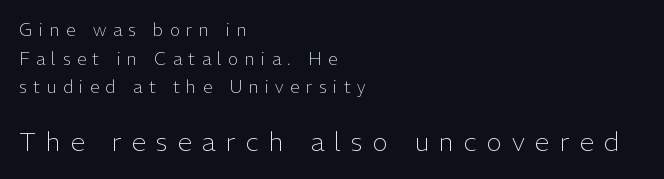
Q: Is the text bold? A: No.
Q: Is the text italic (slanted)? A: No, it is upright.
Q: Is the text underlined? A: No.
Q: How is the paragraph aligned? A: Left-aligned.
Q: Is the spacing between letters normal or unusually wide? A: Unusually wide.
Q: Is the spacing between lines tight, normal or loose? A: Normal.
Q: Which block of text is set in a larger size, the first (top) or the second (bottom)? A: The second (bottom) one.
